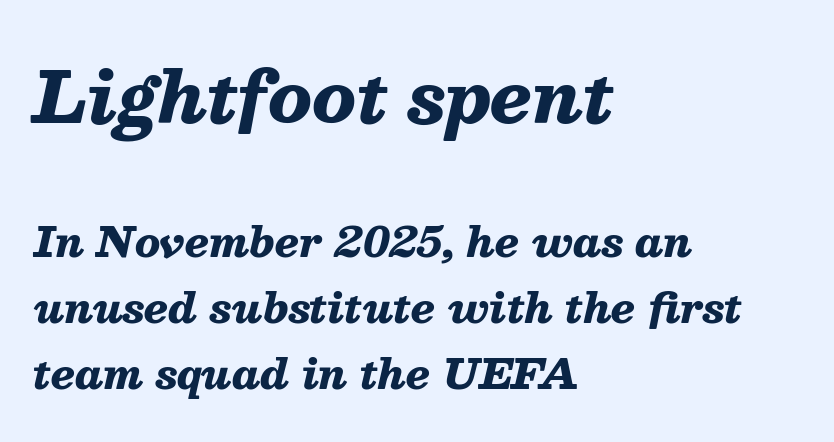
{"italic": "yes", "lean": "right", "slant_degrees": 13, "bold": "yes", "weight": "heavy", "width": "normal", "stroke_contrast": "medium", "x_height": "medium", "monospaced": "no", "underline": "no", "align": "left", "line_spacing": "normal", "line_spacing_ratio": 1.61, "letter_spacing": "normal", "letter_spacing_em": 0.0, "larger_block": "first", "size_ratio": 1.73, "glyph_px": 71}
